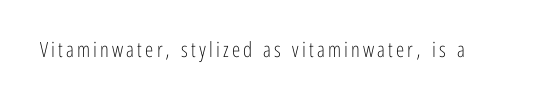
Nope, not italic — everything's standing straight. Weight: regular or lighter. This rendering features lettering with no underline.
